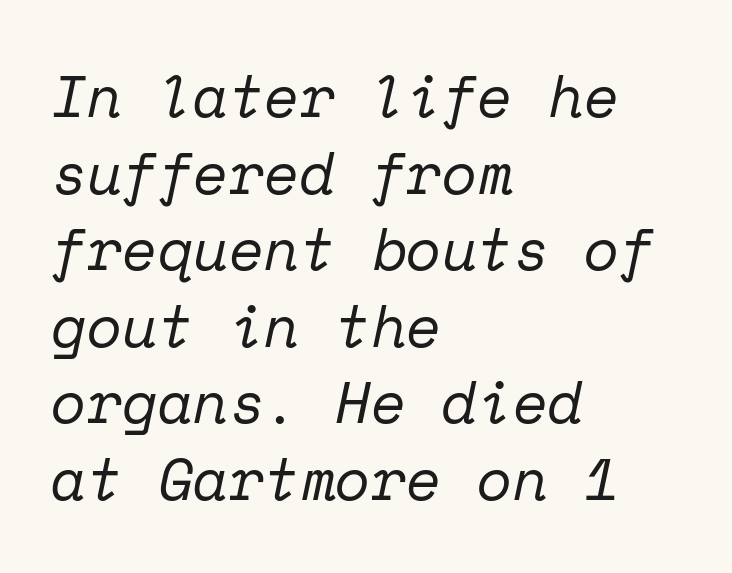
Q: Is the text bold? A: No.
Q: Is the text italic (slanted)? A: Yes, it leans right by about 12 degrees.
Q: Is the typeface a serif or a sans-serif typeface? A: Serif.
Q: Is the text underlined? A: No.
Q: How is the paragraph aligned? A: Left-aligned.
Q: Is the spacing between letters normal or unusually wide? A: Normal.
Q: Is the spacing between lines tight, normal or loose? A: Normal.
Q: Width (condensed, normal, or wide)? A: Normal.
Q: Stroke contrast? A: Low.
Q: x-height? A: Medium.
Q: Monospaced? A: Yes.
